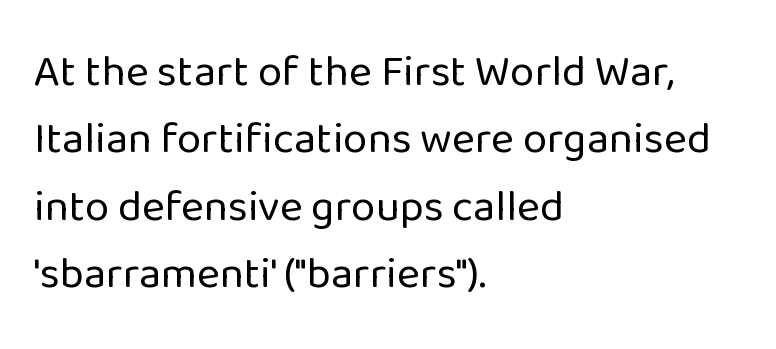
Nobody touched the tracking dial on this one. Serifs: no, the terminals of the letterforms are clean. Line spacing here is normal. The axis of the letterforms is exactly vertical. Note the varied advance widths — an 'i' is clearly narrower than an 'm'. The space beneath each line is pristine and unruled.
